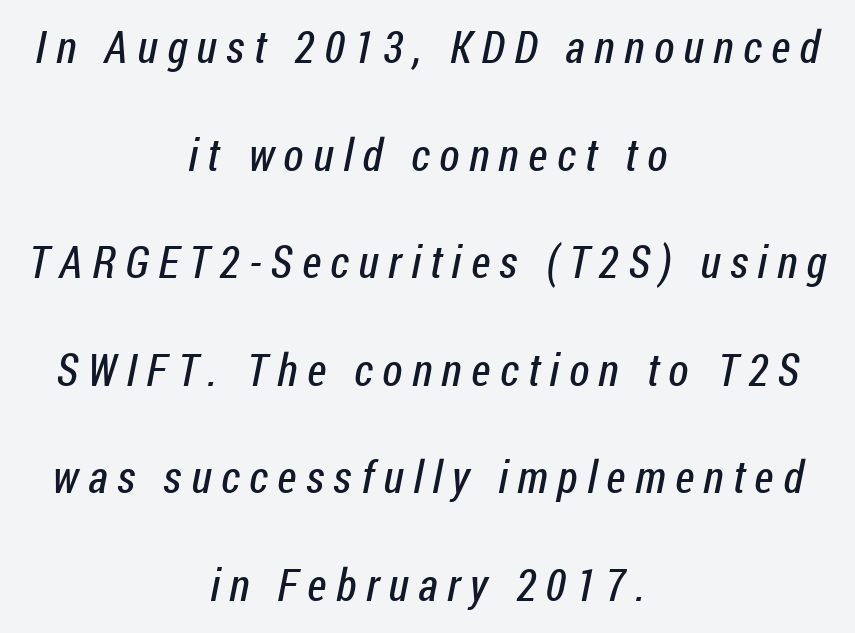
Teacher's note: observe the equal gaps on both sides — that is centered alignment. Decoration check: the copy has no underline. Does the leading feel generous? Absolutely, it's lavish. Spacing between characters has been opened up far beyond the box default. Typographically, this falls in the sans-serif category. No letter is thick-stroked: the sample isn't bold.
